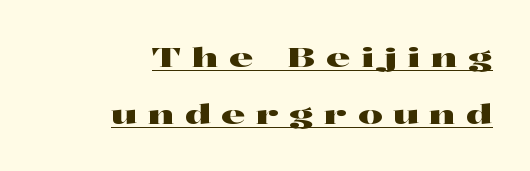
The image shows 27 px text type, upright; set right-aligned, loose line spacing (2.11x), unusually wide letter spacing (+0.4 em), underlined.
